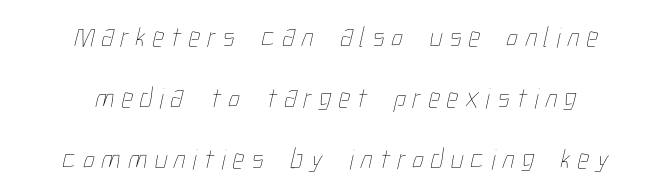
The font is comparable to plain body text, perhaps lighter. The tracking jumps out immediately: characters are airy and widely separated. Do the characters align in a grid? No, the font is proportional. Quick note: interline space is abundant. Descender tails drop into unmarked territory. Both edges are ragged and mirror each other, which tells us the setting is centered.
